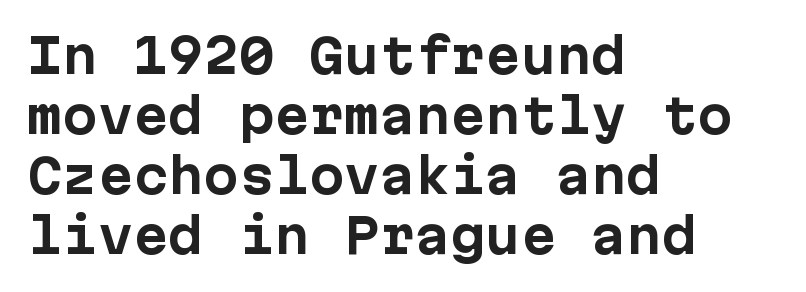
Q: Is the text bold? A: Yes.
Q: Is the text italic (slanted)? A: No, it is upright.
Q: Is the typeface a serif or a sans-serif typeface? A: Sans-serif.
Q: Is the text underlined? A: No.
Q: How is the paragraph aligned? A: Left-aligned.
Q: Is the spacing between letters normal or unusually wide? A: Normal.
Q: Is the spacing between lines tight, normal or loose? A: Normal.
Q: Width (condensed, normal, or wide)? A: Normal.
Q: Stroke contrast? A: Low.
Q: x-height? A: Medium.
Q: Monospaced? A: Yes.
